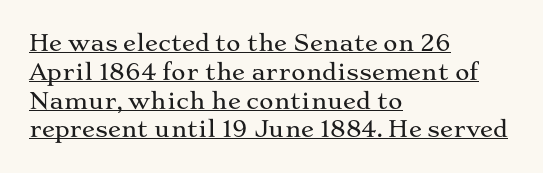
Beneath each row of characters lies a ruled line. Does the copy run flush right? No — it runs flush left. A typesetter would call this leading conventional body-copy spacing. No extra tracking has been applied to these lines. The axis of the letterforms is exactly vertical.
